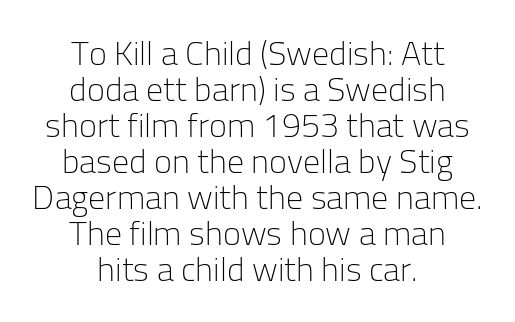
The rendering uses natural spacing where letterforms have individual widths. The vertical gap from one line to the next is small. The foot of each line stays bare and open. Casual observation: everything's sitting right in the middle. This reads as an unemphasized weight, regular at the heaviest. Rendered with straight, roman letterforms.
